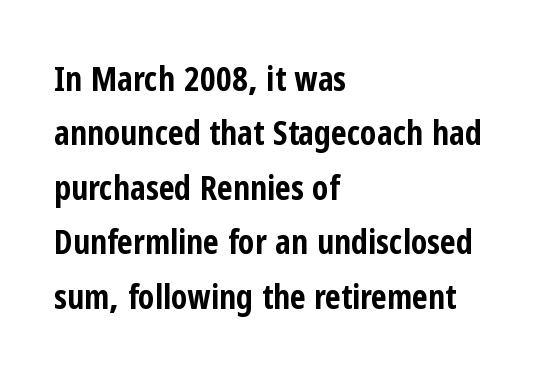
The image shows 34 px bold, condensed sans-serif type, upright; set left-aligned, normal line spacing (1.6x), normal letter spacing, not underlined; low stroke contrast and a medium x-height.
